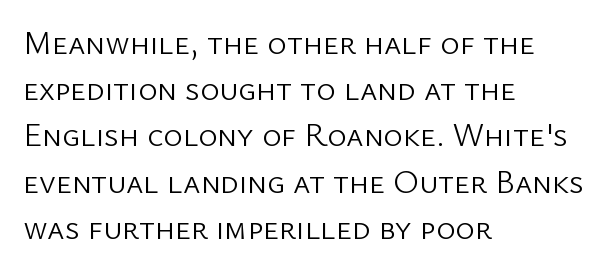
{"serif": "no", "italic": "no", "bold": "no", "weight": "light", "width": "normal", "stroke_contrast": "low", "x_height": "medium", "monospaced": "no", "underline": "no", "align": "left", "line_spacing": "normal", "line_spacing_ratio": 1.4, "letter_spacing": "normal", "letter_spacing_em": 0.0, "glyph_px": 33}
